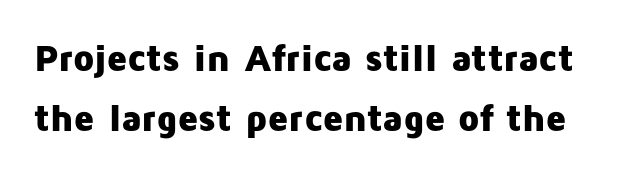
{"serif": "no", "italic": "no", "bold": "yes", "weight": "heavy", "width": "normal", "stroke_contrast": "low", "x_height": "medium", "monospaced": "no", "underline": "no", "line_spacing": "normal", "line_spacing_ratio": 1.58, "letter_spacing": "normal", "letter_spacing_em": 0.0, "glyph_px": 38}
